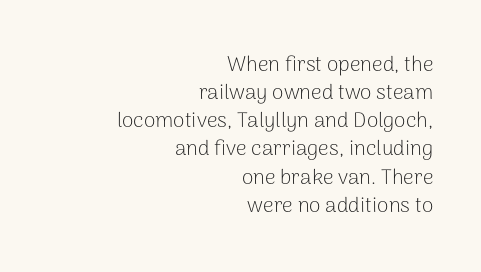
{"italic": "no", "bold": "no", "underline": "no", "align": "right", "line_spacing": "normal", "line_spacing_ratio": 1.34, "letter_spacing": "normal", "letter_spacing_em": 0.0, "glyph_px": 21}
